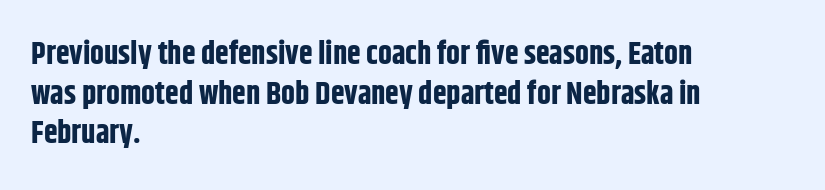
Q: Is the text bold? A: Yes.
Q: Is the text italic (slanted)? A: No, it is upright.
Q: Is the typeface a serif or a sans-serif typeface? A: Sans-serif.
Q: Is the text underlined? A: No.
Q: How is the paragraph aligned? A: Left-aligned.
Q: Is the spacing between letters normal or unusually wide? A: Normal.
Q: Is the spacing between lines tight, normal or loose? A: Normal.
Q: Width (condensed, normal, or wide)? A: Condensed.
Q: Stroke contrast? A: Low.
Q: x-height? A: Large.
Q: Monospaced? A: No.
